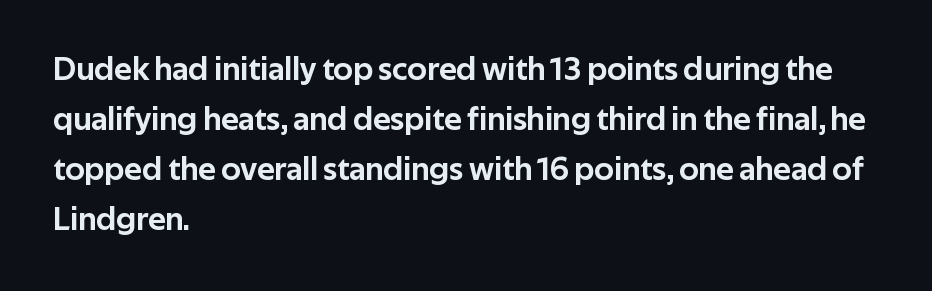
No word sits above an underline. Tall strokes in this sample are plumb rather than angled. Do the characters align in a grid? No, the font is proportional. Serifs: no, the terminals of the letterforms are clean.
